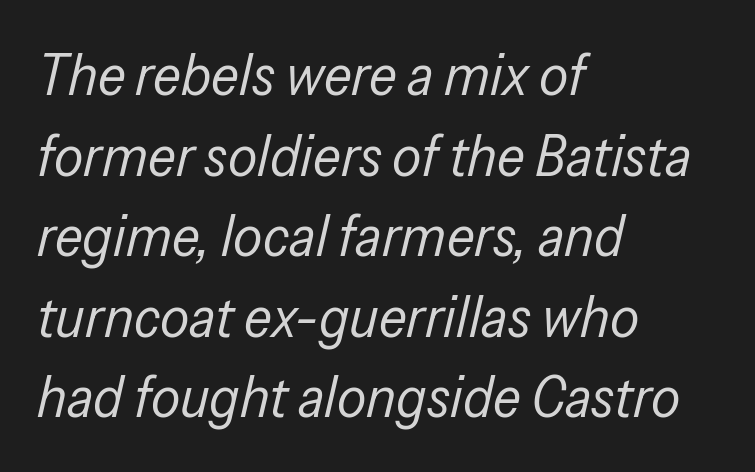
Q: Is the text bold? A: No.
Q: Is the text italic (slanted)? A: Yes, it leans right by about 13 degrees.
Q: Is the text underlined? A: No.
Q: How is the paragraph aligned? A: Left-aligned.
Q: Is the spacing between letters normal or unusually wide? A: Normal.
Q: Is the spacing between lines tight, normal or loose? A: Normal.
Q: Width (condensed, normal, or wide)? A: Condensed.
Q: Stroke contrast? A: Low.
Q: x-height? A: Medium.
Q: Monospaced? A: No.
